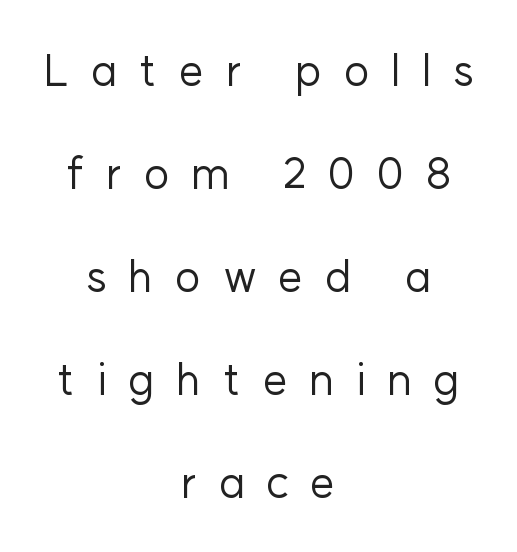
The image shows 44 px regular-weight sans-serif type, upright; set centered, loose line spacing (2.34x), unusually wide letter spacing (+0.49 em), not underlined; low stroke contrast and a medium x-height.
